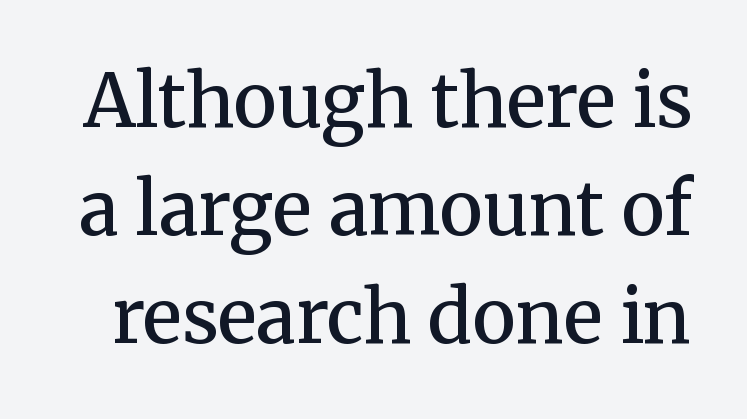
The gap between lines stays unmarked. Here the designer chose a conventional face with non-uniform glyph widths. Its strokes are somewhat broadened, the hallmark of semibold type. Glyph-to-glyph distance matches everyday printed text.
